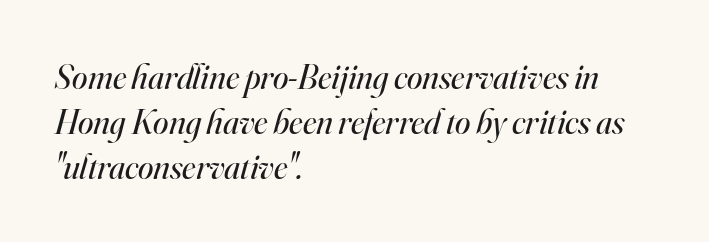
The image shows 35 px regular-weight serif type, italic (leaning right); set left-aligned, normal line spacing (1.28x), normal letter spacing, not underlined; high stroke contrast and a small x-height.
